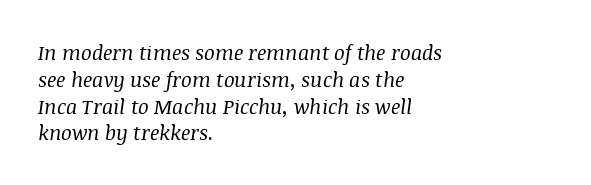
The image shows 20 px text type, italic (leaning right); set left-aligned, normal line spacing (1.34x), normal letter spacing, not underlined.
